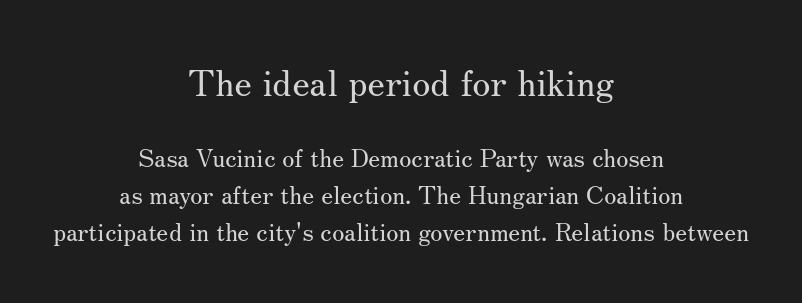
Q: Is the text bold? A: No.
Q: Is the text italic (slanted)? A: No, it is upright.
Q: Is the typeface a serif or a sans-serif typeface? A: Serif.
Q: Is the text underlined? A: No.
Q: How is the paragraph aligned? A: Centered.
Q: Is the spacing between letters normal or unusually wide? A: Normal.
Q: Is the spacing between lines tight, normal or loose? A: Normal.
Q: Which block of text is set in a larger size, the first (top) or the second (bottom)? A: The first (top) one.
Q: Width (condensed, normal, or wide)? A: Normal.
Q: Stroke contrast? A: Medium.
Q: x-height? A: Small.
Q: Monospaced? A: No.
